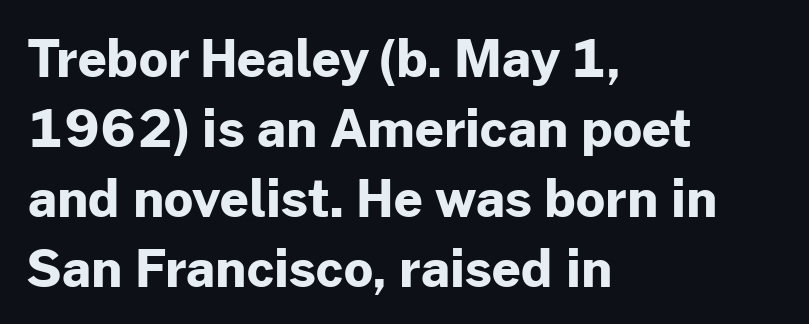
Stroke thickness is high; the sample reads as a true bold. Quick note: not italic, upright. Plain, unruled lines of type. The characters display no serif detailing; their extremities are plain. Looks like regular typesetting: each glyph gets only the width it needs. What stands out about the letter spacing? Nothing — it is the standard amount.
